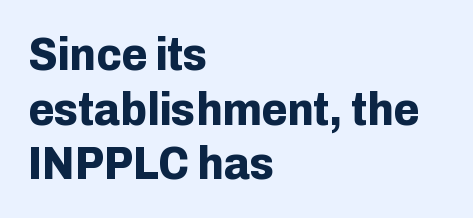
The image shows 47 px bold sans-serif type, upright; set left-aligned, line spacing 1.16x, normal letter spacing, not underlined; low stroke contrast and a medium x-height.
